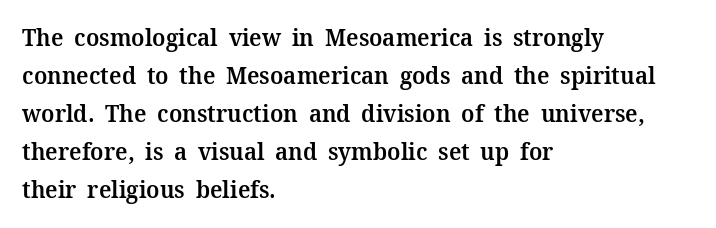
{"italic": "no", "bold": "semi", "underline": "no", "align": "left", "line_spacing": "normal", "line_spacing_ratio": 1.58, "letter_spacing": "normal", "letter_spacing_em": 0.0, "glyph_px": 24}
